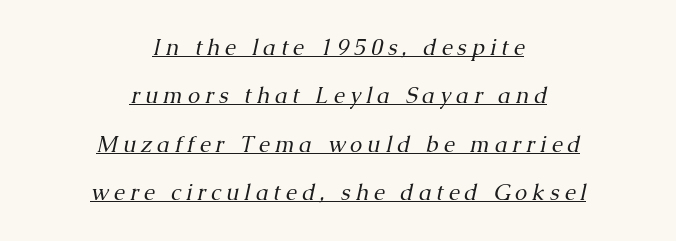
The line-height multiplier appears high, well above default. Letter spacing: wide. Bold? No — there's no thickening of the strokes. Which margin do the lines hug? Neither — every line sits in the middle. Glance below the letters and you will spot a drawn line.
